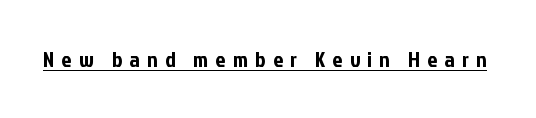
Q: Is the text italic (slanted)? A: No, it is upright.
Q: Is the text underlined? A: Yes.
Q: Is the spacing between letters normal or unusually wide? A: Unusually wide.
